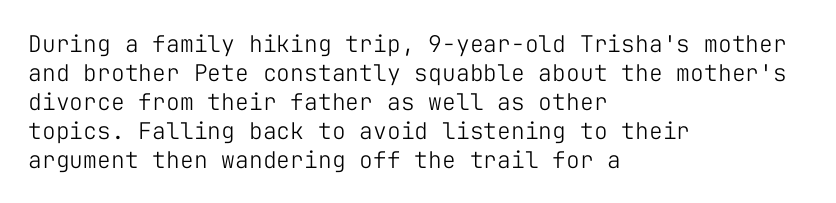
Q: Is the text bold? A: No.
Q: Is the text italic (slanted)? A: No, it is upright.
Q: Is the text underlined? A: No.
Q: How is the paragraph aligned? A: Left-aligned.
Q: Is the spacing between letters normal or unusually wide? A: Normal.
Q: Is the spacing between lines tight, normal or loose? A: Normal.
